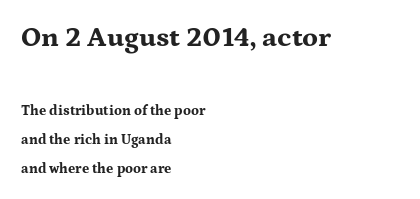
The letters stand upright; this is a roman face. This rendering uses left alignment, leaving the right contour irregular. Note the varied advance widths — an 'i' is clearly narrower than an 'm'. Pretty heavy lettering here — definitely bold. The line-height multiplier appears high, well above default. Clear beneath every line of the passage.
